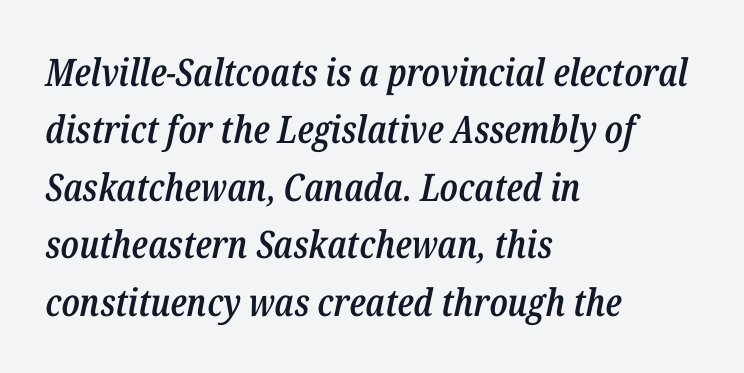
Q: Is the text bold? A: Semi-bold.
Q: Is the text italic (slanted)? A: Yes, it leans right by about 12 degrees.
Q: Is the text underlined? A: No.
Q: How is the paragraph aligned? A: Left-aligned.
Q: Is the spacing between letters normal or unusually wide? A: Normal.
Q: Is the spacing between lines tight, normal or loose? A: Normal.
Q: Width (condensed, normal, or wide)? A: Condensed.
Q: Stroke contrast? A: Low.
Q: x-height? A: Medium.
Q: Monospaced? A: No.
